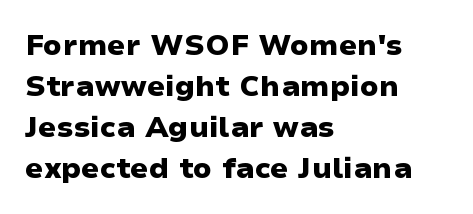
Glance below the letters and you will spot only blank space. Nobody touched the tracking dial on this one. Notice how the passage keeps a crisp vertical edge on the left only. It's the straight-up-and-down kind of type. The letters advance in unequal steps, a hallmark of proportional type. The text was rendered using a sans face with plain stroke endings.
